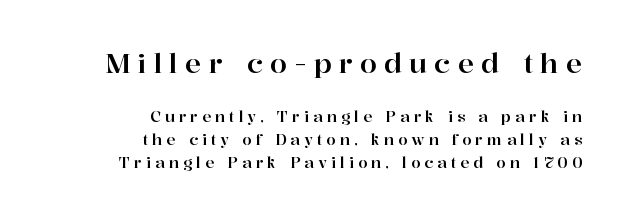
The words here are not underlined. These lines were composed using upright roman letters. Larger block? The one above; the one below is distinctly smaller. Reading down the block, your eye finds every line finishing at a fixed right position. The letterforms stand isolated, each surrounded by extra space.
